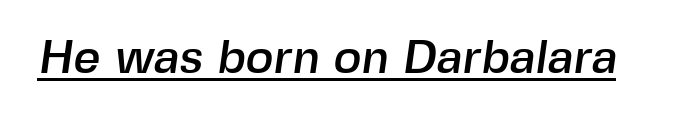
Looks like regular typesetting: each glyph gets only the width it needs. Decoration check: the copy is underlined. Does the type have serifs? No, each stem ends abruptly. The letterforms sit shoulder to shoulder at normal distance.
